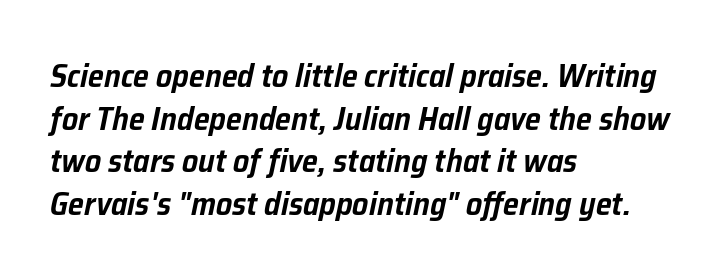
Q: Is the text italic (slanted)? A: Yes, it leans right by about 12 degrees.
Q: Is the text underlined? A: No.
Q: How is the paragraph aligned? A: Left-aligned.
Q: Is the spacing between letters normal or unusually wide? A: Normal.
Q: Is the spacing between lines tight, normal or loose? A: Normal.
Q: Width (condensed, normal, or wide)? A: Normal.
Q: Stroke contrast? A: Low.
Q: x-height? A: Medium.
Q: Monospaced? A: No.
